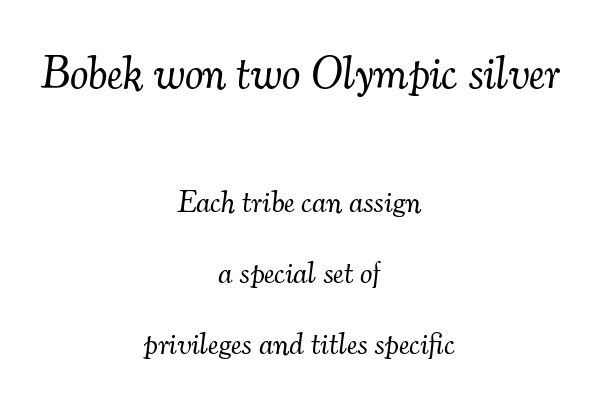
Observe the serifs anchoring each vertical stroke in this sample. Every character sits at an angle, as italics do. Looks like regular typesetting: each glyph gets only the width it needs. Summary of weight: not heavy and not bold.
